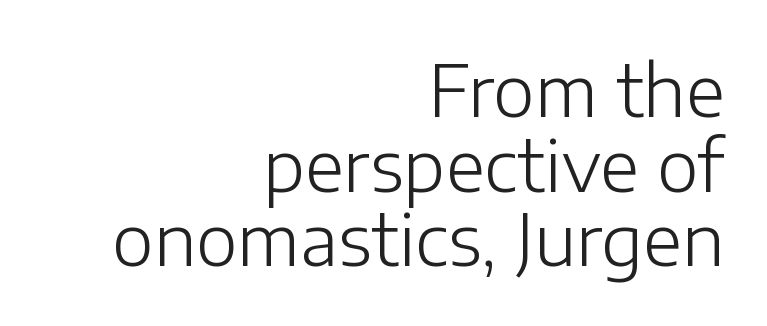
{"serif": "no", "italic": "no", "bold": "no", "weight": "light", "width": "normal", "stroke_contrast": "low", "x_height": "medium", "monospaced": "no", "underline": "no", "align": "right", "line_spacing": "tight", "line_spacing_ratio": 1.05, "letter_spacing": "normal", "letter_spacing_em": 0.0, "glyph_px": 71}
